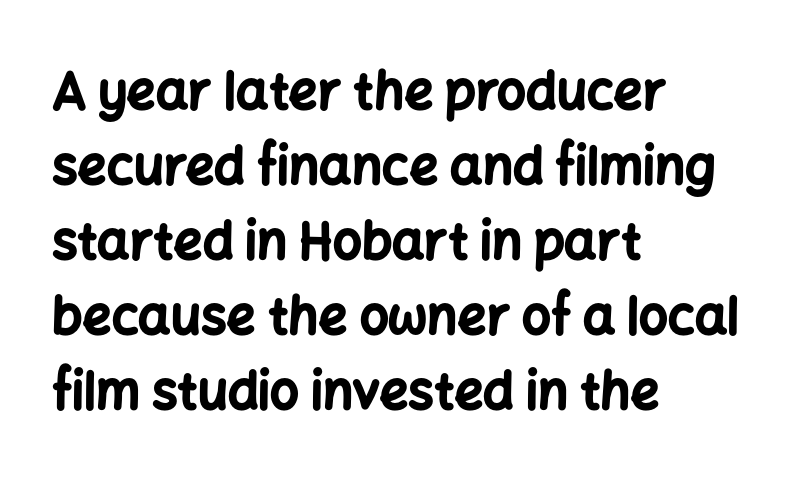
Q: Is the text bold? A: Yes.
Q: Is the text italic (slanted)? A: No, it is upright.
Q: Is the typeface a serif or a sans-serif typeface? A: Sans-serif.
Q: Is the text underlined? A: No.
Q: How is the paragraph aligned? A: Left-aligned.
Q: Is the spacing between letters normal or unusually wide? A: Normal.
Q: Is the spacing between lines tight, normal or loose? A: Normal.
Q: Width (condensed, normal, or wide)? A: Normal.
Q: Stroke contrast? A: Low.
Q: x-height? A: Medium.
Q: Monospaced? A: No.
